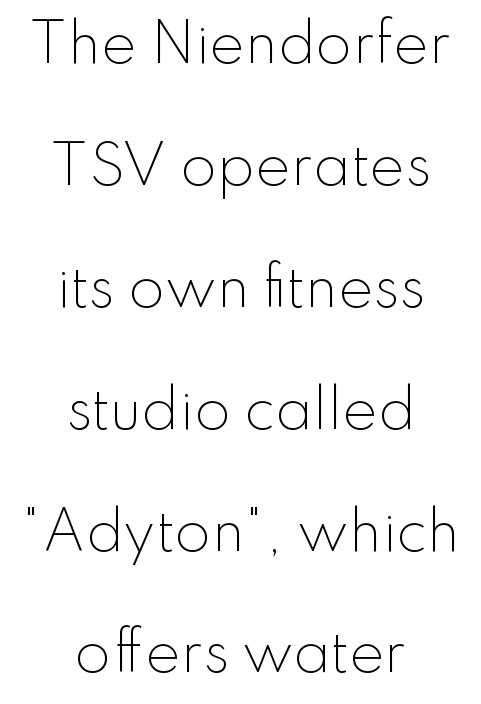
Observe the absence of serifs on each vertical stroke in this sample. Glyph-to-glyph distance matches everyday printed text. Summary of weight: not heavy and not bold. The type sits square on the baseline with zero lean. You could fit nearly another row in the gap between these rows.
